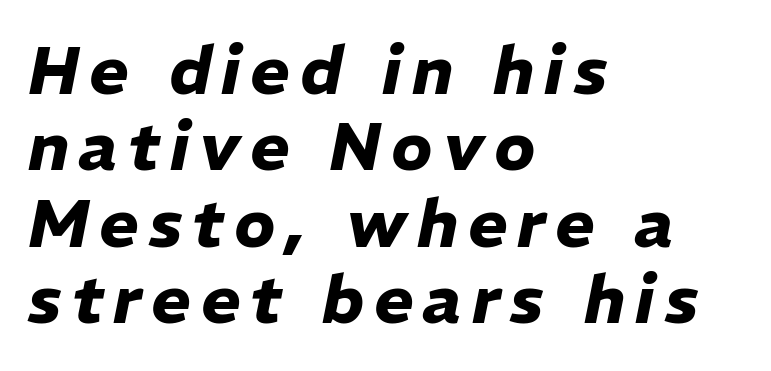
Is there much room between lines? No — they nearly touch. If you drew a line through each stem, it would be angled. Short and long lines alike share a common starting point at left. The passage shown is not underscored anywhere. Is the type bold? Yes — the strokes are clearly thick and heavy.
